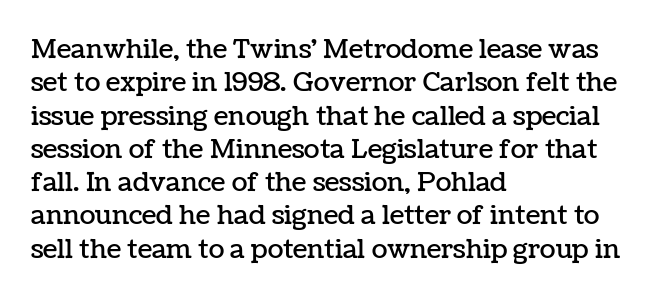
{"italic": "no", "underline": "no", "align": "left", "line_spacing": "normal", "line_spacing_ratio": 1.28, "letter_spacing": "normal", "letter_spacing_em": 0.0, "glyph_px": 26}
